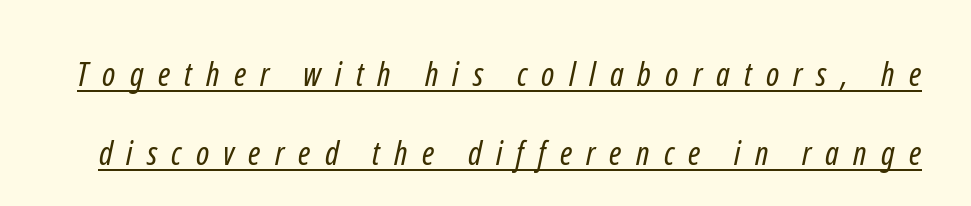
Looks like regular typesetting: each glyph gets only the width it needs. A sans-serif font was chosen for this passage. Underlining? Definitely there. The weight would be labelled regular, book, light, or lighter still. How are the letters spaced? Widely, with obvious added tracking.
